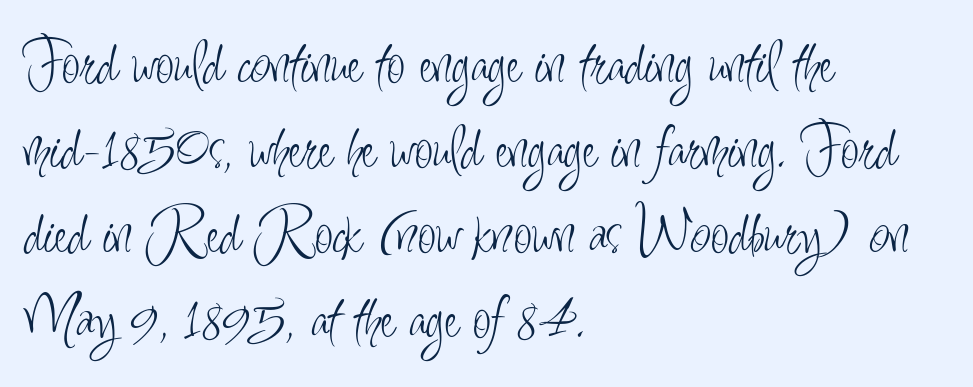
Q: Is the text bold? A: No.
Q: Is the typeface a serif or a sans-serif typeface? A: Sans-serif.
Q: Is the text underlined? A: No.
Q: How is the paragraph aligned? A: Left-aligned.
Q: Is the spacing between letters normal or unusually wide? A: Normal.
Q: Is the spacing between lines tight, normal or loose? A: Normal.
Q: Width (condensed, normal, or wide)? A: Condensed.
Q: Stroke contrast? A: Low.
Q: x-height? A: Small.
Q: Monospaced? A: No.
